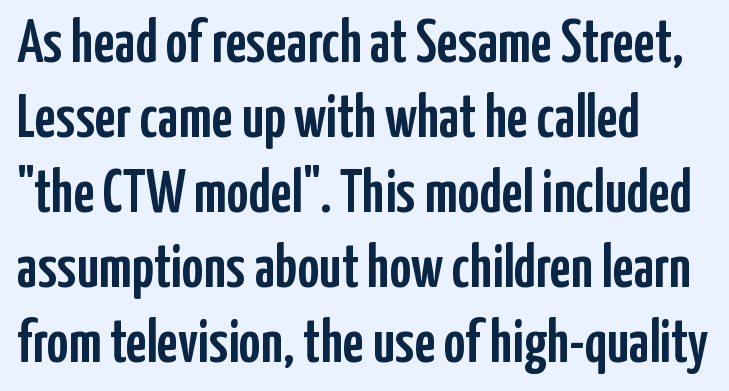
{"serif": "no", "italic": "no", "width": "condensed", "stroke_contrast": "low", "x_height": "medium", "monospaced": "no", "underline": "no", "align": "left", "line_spacing": "normal", "line_spacing_ratio": 1.25, "letter_spacing": "normal", "letter_spacing_em": 0.0, "glyph_px": 60}
